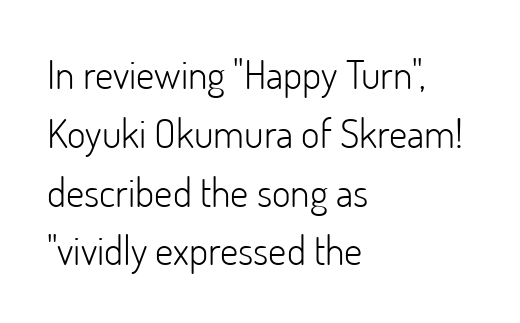
Q: Is the text bold? A: No.
Q: Is the text italic (slanted)? A: No, it is upright.
Q: Is the typeface a serif or a sans-serif typeface? A: Sans-serif.
Q: Is the text underlined? A: No.
Q: How is the paragraph aligned? A: Left-aligned.
Q: Is the spacing between letters normal or unusually wide? A: Normal.
Q: Is the spacing between lines tight, normal or loose? A: Normal.
Q: Width (condensed, normal, or wide)? A: Normal.
Q: Stroke contrast? A: Low.
Q: x-height? A: Small.
Q: Monospaced? A: No.
